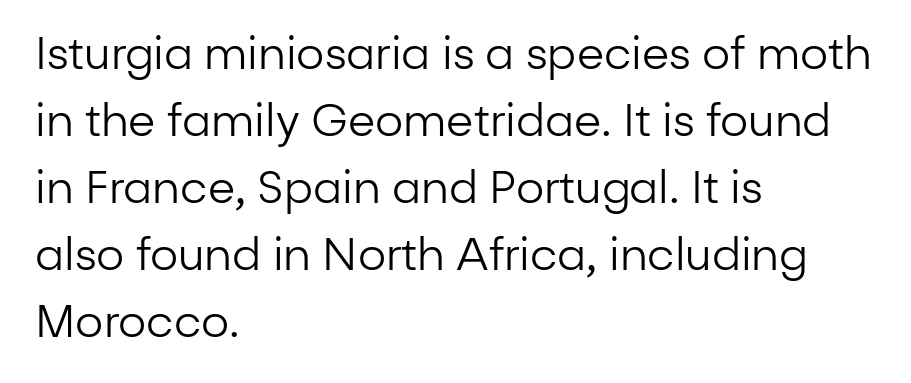
The image shows 44 px regular-weight sans-serif type, upright; set left-aligned, normal line spacing (1.52x), normal letter spacing, not underlined; low stroke contrast and a medium x-height.
